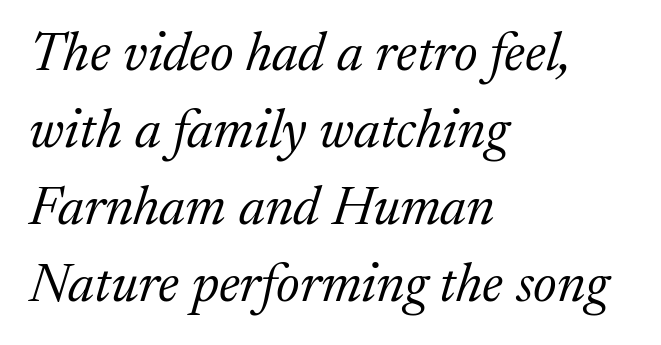
Q: Is the text bold? A: No.
Q: Is the text italic (slanted)? A: Yes, it leans right by about 17 degrees.
Q: Is the typeface a serif or a sans-serif typeface? A: Serif.
Q: Is the text underlined? A: No.
Q: How is the paragraph aligned? A: Left-aligned.
Q: Is the spacing between letters normal or unusually wide? A: Normal.
Q: Is the spacing between lines tight, normal or loose? A: Normal.
Q: Width (condensed, normal, or wide)? A: Normal.
Q: Stroke contrast? A: Medium.
Q: x-height? A: Medium.
Q: Monospaced? A: No.
